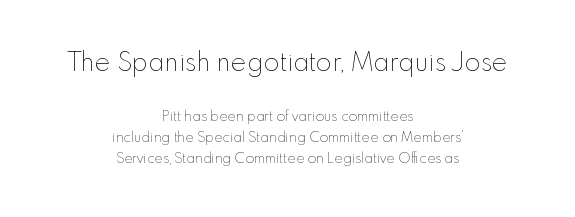
The vertical gap from one line to the next is medium. How are the letters spaced? Ordinarily, with no added tracking. The baseline area is clear. The text block is weighted toward neither margin, spreading evenly from the middle. Heft: none added — not bold.
